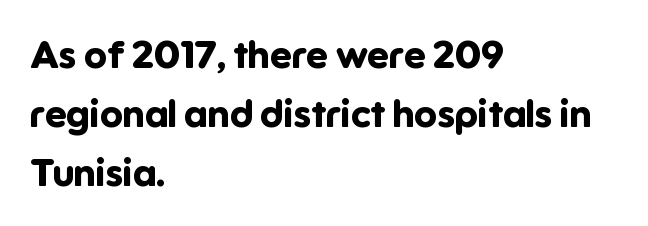
Q: Is the text bold? A: Yes.
Q: Is the text italic (slanted)? A: No, it is upright.
Q: Is the typeface a serif or a sans-serif typeface? A: Sans-serif.
Q: Is the text underlined? A: No.
Q: How is the paragraph aligned? A: Left-aligned.
Q: Is the spacing between letters normal or unusually wide? A: Normal.
Q: Is the spacing between lines tight, normal or loose? A: Normal.
Q: Width (condensed, normal, or wide)? A: Normal.
Q: Stroke contrast? A: Low.
Q: x-height? A: Medium.
Q: Monospaced? A: No.
